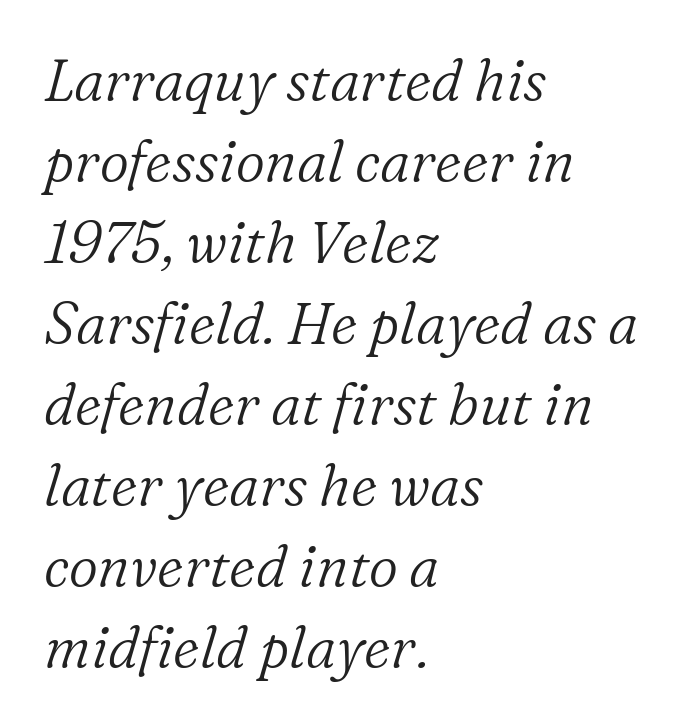
{"serif": "yes", "italic": "yes", "lean": "right", "slant_degrees": 16, "bold": "no", "weight": "light", "width": "normal", "stroke_contrast": "low", "x_height": "medium", "monospaced": "no", "underline": "no", "align": "left", "line_spacing": "normal", "line_spacing_ratio": 1.42, "letter_spacing": "normal", "letter_spacing_em": 0.0, "glyph_px": 57}
